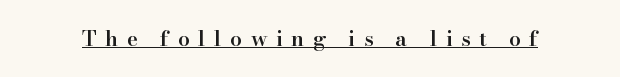
Someone cranked the tracking dial way up on this one. What weight is shown? A semibold, between regular and bold. Characters remain perfectly vertical along every line. Has an underline been added? It has.
